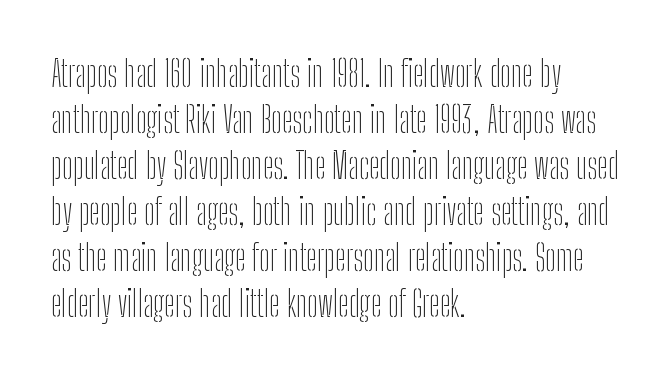
Tracking here is standard; glyphs follow each other at the usual distance. Reading down the block, your eye returns to a fixed left position each line. Stroke terminals: plain, sans-serif. Is there any slant? The stems are plumb. The words here are not underlined.
